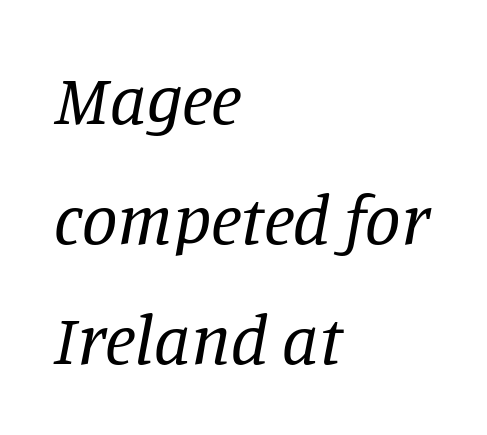
Character widths vary here, with narrow letters taking less room than wide ones. Leftover space on each line is placed entirely after the last word. This is not heavy type; no bold has been used. Horizontal bands of white between lines are of average thickness. Spacing between characters is what you'd get straight out of the box.
